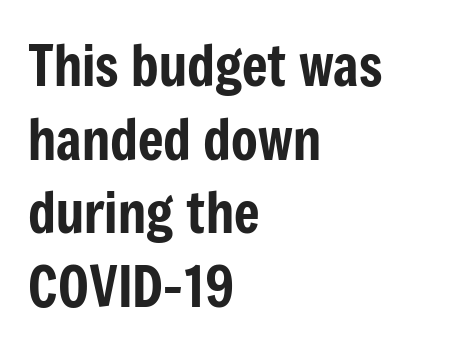
Q: Is the text italic (slanted)? A: No, it is upright.
Q: Is the typeface a serif or a sans-serif typeface? A: Sans-serif.
Q: Is the text underlined? A: No.
Q: How is the paragraph aligned? A: Left-aligned.
Q: Is the spacing between letters normal or unusually wide? A: Normal.
Q: Is the spacing between lines tight, normal or loose? A: Normal.
Q: Width (condensed, normal, or wide)? A: Condensed.
Q: Stroke contrast? A: Low.
Q: x-height? A: Medium.
Q: Monospaced? A: No.
